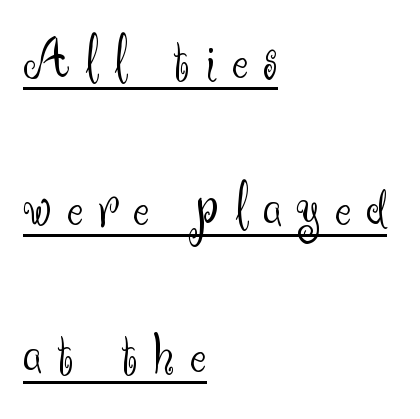
Check where the strokes stop: nothing finishes them off — pure sans. Line beginnings align vertically; line endings do not. Line spacing here is loose. The font is comparable to plain body text, perhaps lighter. The horizontal fit of the characters is loose and conspicuously gappy.
